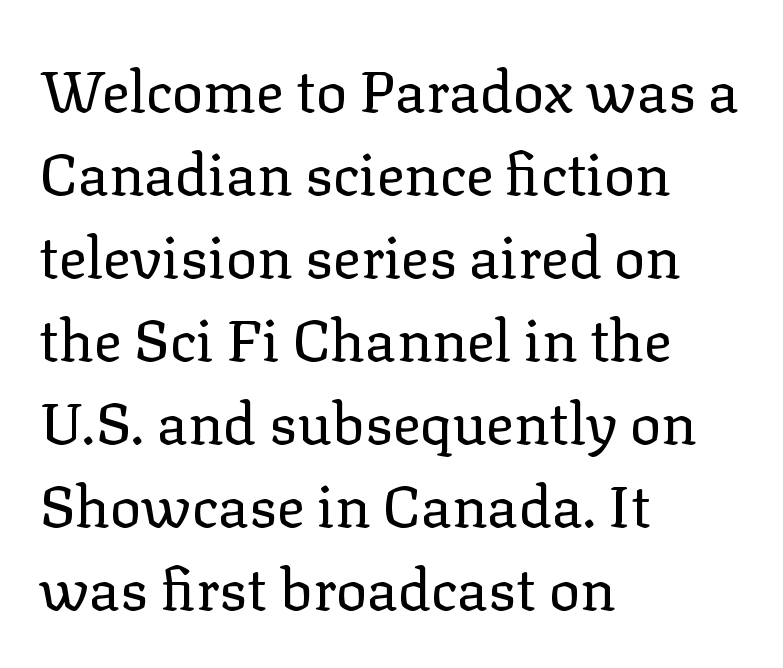
Q: Is the text bold? A: No.
Q: Is the text italic (slanted)? A: No, it is upright.
Q: Is the typeface a serif or a sans-serif typeface? A: Serif.
Q: Is the text underlined? A: No.
Q: How is the paragraph aligned? A: Left-aligned.
Q: Is the spacing between letters normal or unusually wide? A: Normal.
Q: Is the spacing between lines tight, normal or loose? A: Normal.
Q: Width (condensed, normal, or wide)? A: Normal.
Q: Stroke contrast? A: Low.
Q: x-height? A: Medium.
Q: Monospaced? A: No.
